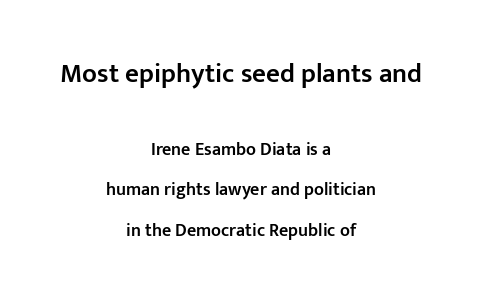
Q: Is the text bold? A: Semi-bold.
Q: Is the text italic (slanted)? A: No, it is upright.
Q: Is the text underlined? A: No.
Q: How is the paragraph aligned? A: Centered.
Q: Is the spacing between letters normal or unusually wide? A: Normal.
Q: Is the spacing between lines tight, normal or loose? A: Loose.
Q: Which block of text is set in a larger size, the first (top) or the second (bottom)? A: The first (top) one.
